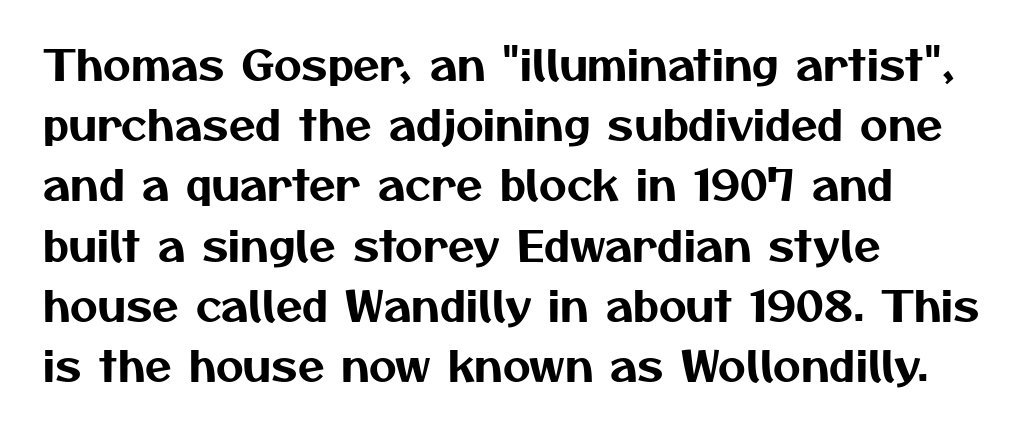
{"serif": "no", "width": "normal", "stroke_contrast": "medium", "x_height": "medium", "monospaced": "no", "underline": "no", "align": "left", "line_spacing": "normal", "line_spacing_ratio": 1.4, "letter_spacing": "normal", "letter_spacing_em": 0.0, "glyph_px": 43}
